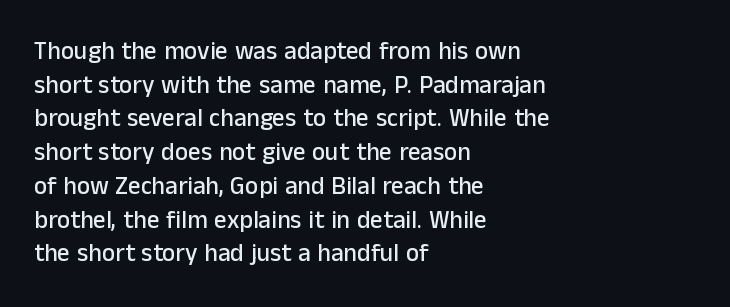
The image shows 25 px text type, upright; set left-aligned, normal line spacing (1.35x), normal letter spacing, not underlined.
